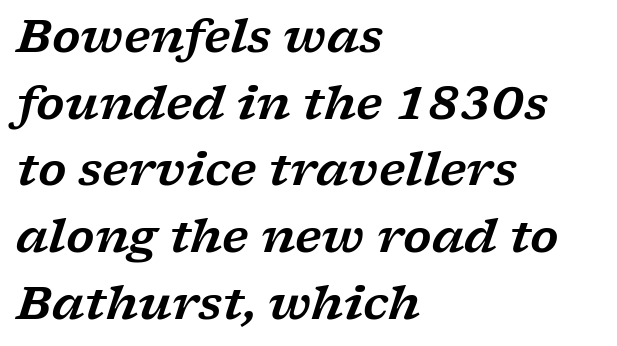
The image shows 46 px wide serif type, italic (leaning right); set left-aligned, normal line spacing (1.45x), normal letter spacing, not underlined; low stroke contrast and a medium x-height.
